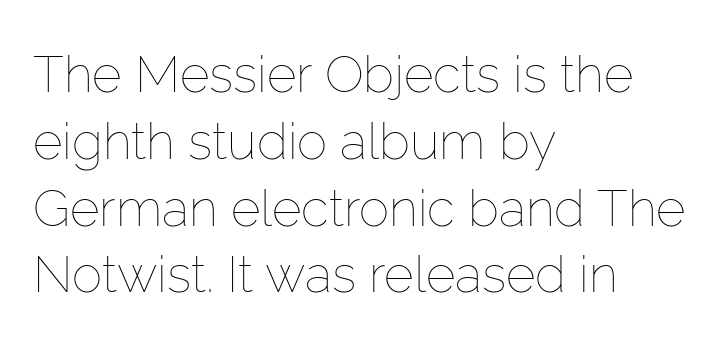
Q: Is the text bold? A: No.
Q: Is the text italic (slanted)? A: No, it is upright.
Q: Is the text underlined? A: No.
Q: How is the paragraph aligned? A: Left-aligned.
Q: Is the spacing between letters normal or unusually wide? A: Normal.
Q: Is the spacing between lines tight, normal or loose? A: Normal.
Q: Width (condensed, normal, or wide)? A: Normal.
Q: Stroke contrast? A: Low.
Q: x-height? A: Medium.
Q: Monospaced? A: No.
